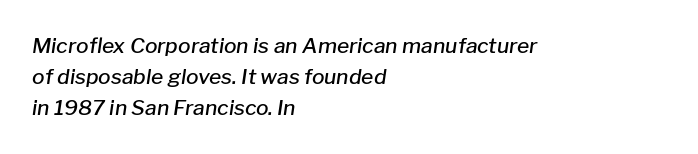
Does the leading feel generous? No, just average. Look at the stroke-to-counter ratio: somewhat heavy, a semibold. Characters are canted at an angle relative to the baseline's perpendicular. Nobody touched the tracking dial on this one.
